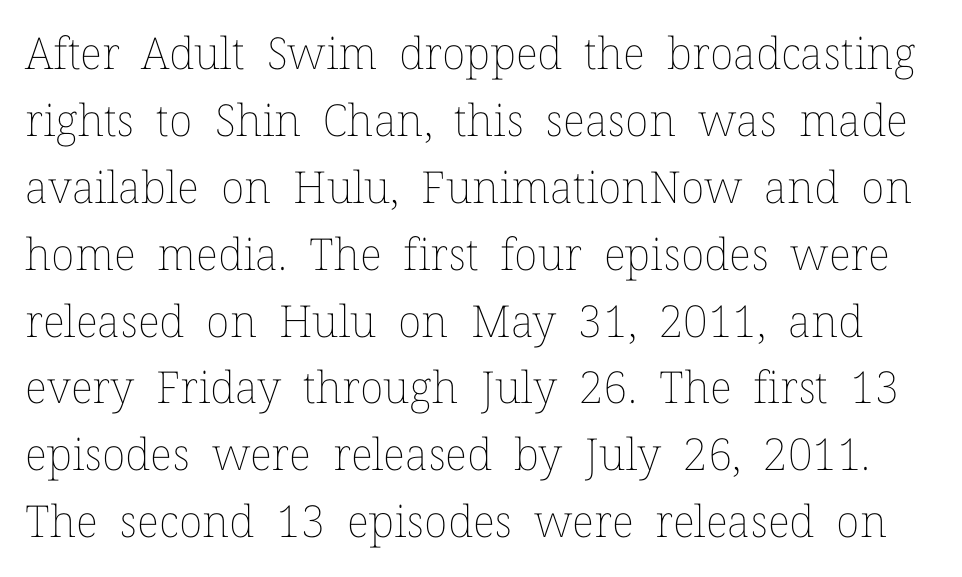
Q: Is the text bold? A: No.
Q: Is the text italic (slanted)? A: No, it is upright.
Q: Is the text underlined? A: No.
Q: Is the spacing between letters normal or unusually wide? A: Normal.
Q: Is the spacing between lines tight, normal or loose? A: Normal.
Q: Width (condensed, normal, or wide)? A: Normal.
Q: Stroke contrast? A: Low.
Q: x-height? A: Medium.
Q: Monospaced? A: No.
